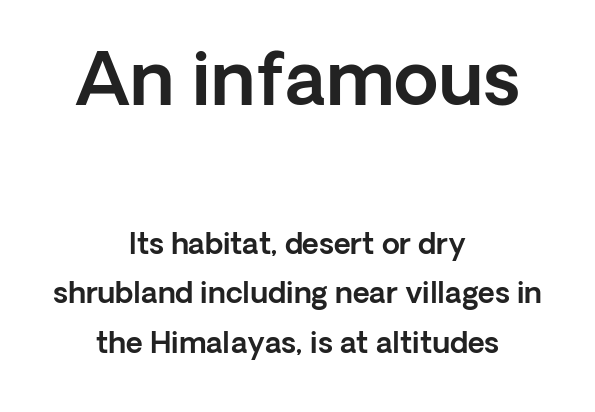
The image shows 72 px sans-serif type, upright; set centered, line spacing 1.71x, normal letter spacing, not underlined; the first (top) block is 2.48x larger; a medium x-height.
